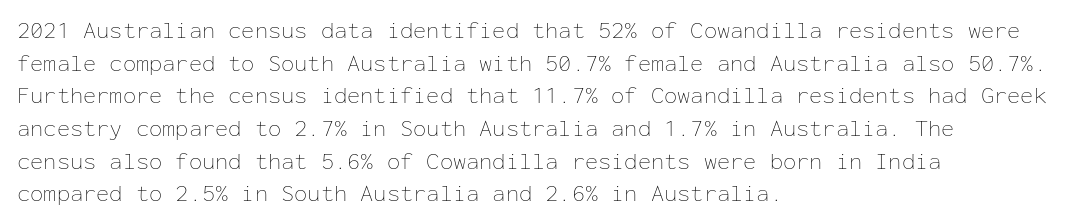
The image shows 24 px text type, upright; set left-aligned, normal line spacing (1.36x), normal letter spacing, not underlined.
